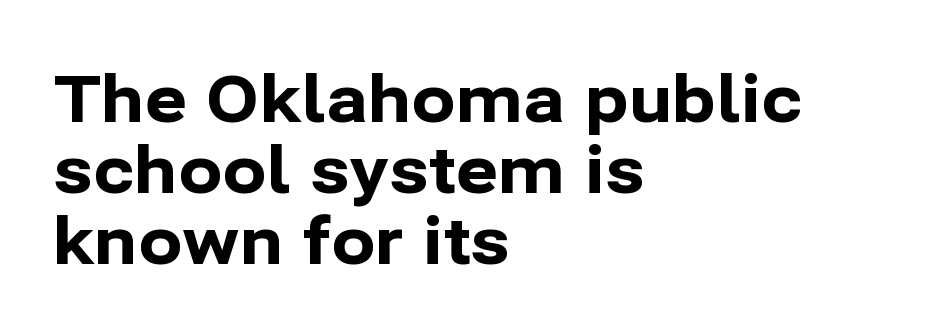
{"serif": "no", "italic": "no", "bold": "yes", "weight": "bold", "width": "normal", "stroke_contrast": "low", "x_height": "medium", "monospaced": "no", "underline": "no", "align": "left", "line_spacing": "tight", "line_spacing_ratio": 1.09, "letter_spacing": "normal", "letter_spacing_em": 0.0, "glyph_px": 65}
